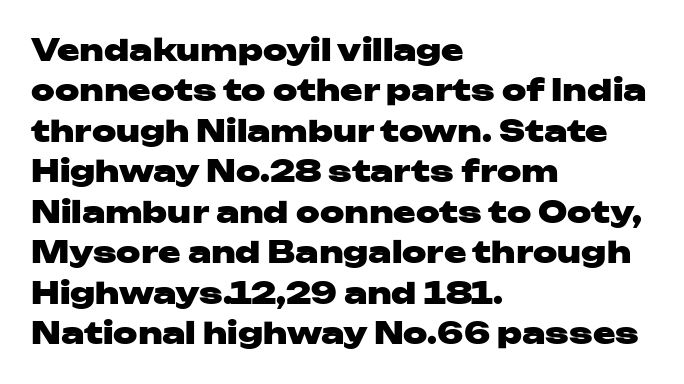
Q: Is the text bold? A: Yes.
Q: Is the text italic (slanted)? A: No, it is upright.
Q: Is the typeface a serif or a sans-serif typeface? A: Sans-serif.
Q: Is the text underlined? A: No.
Q: How is the paragraph aligned? A: Left-aligned.
Q: Is the spacing between letters normal or unusually wide? A: Normal.
Q: Is the spacing between lines tight, normal or loose? A: Normal.
Q: Width (condensed, normal, or wide)? A: Wide.
Q: Stroke contrast? A: Low.
Q: x-height? A: Medium.
Q: Monospaced? A: No.
